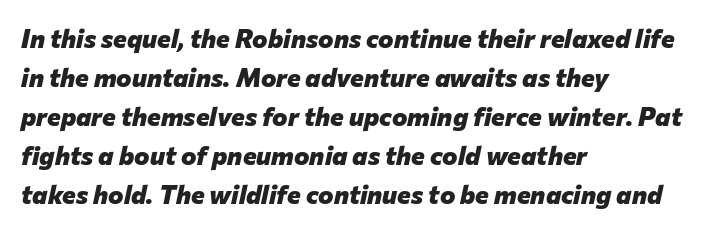
The image shows 26 px bold type, italic (leaning right); set left-aligned, normal line spacing (1.5x), normal letter spacing, not underlined.
